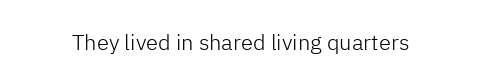
The image shows 22 px text type, upright; set normal letter spacing, not underlined.
